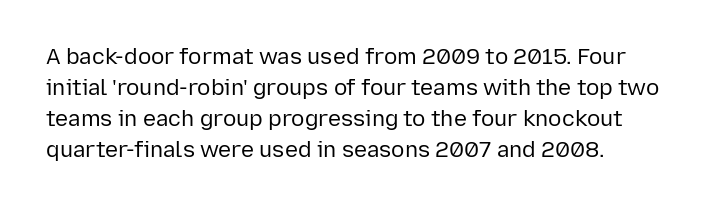
The image shows 22 px text type, upright; set left-aligned, normal line spacing (1.41x), normal letter spacing, not underlined.
